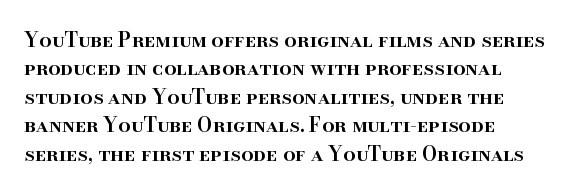
The image shows 20 px text type, upright; set left-aligned, normal line spacing (1.42x), normal letter spacing, not underlined.
